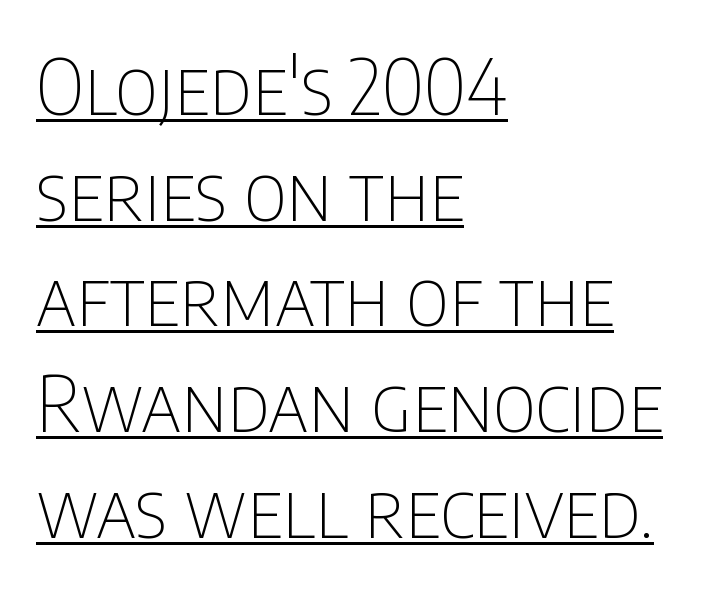
Q: Is the text bold? A: No.
Q: Is the text italic (slanted)? A: No, it is upright.
Q: Is the typeface a serif or a sans-serif typeface? A: Sans-serif.
Q: Is the text underlined? A: Yes.
Q: How is the paragraph aligned? A: Left-aligned.
Q: Is the spacing between letters normal or unusually wide? A: Normal.
Q: Is the spacing between lines tight, normal or loose? A: Normal.
Q: Width (condensed, normal, or wide)? A: Condensed.
Q: Stroke contrast? A: Low.
Q: x-height? A: Large.
Q: Monospaced? A: No.
